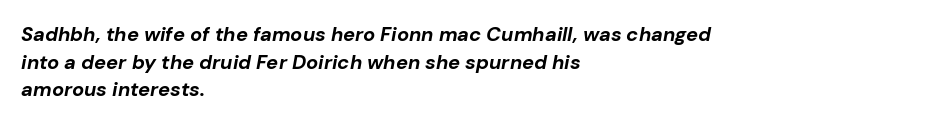
Q: Is the text bold? A: Yes.
Q: Is the text italic (slanted)? A: Yes, it leans right by about 10 degrees.
Q: Is the text underlined? A: No.
Q: How is the paragraph aligned? A: Left-aligned.
Q: Is the spacing between letters normal or unusually wide? A: Normal.
Q: Is the spacing between lines tight, normal or loose? A: Normal.
